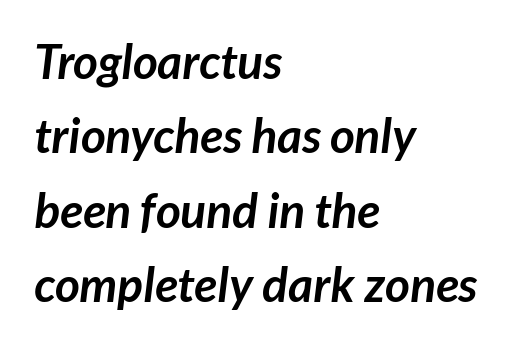
Q: Is the text bold? A: Yes.
Q: Is the typeface a serif or a sans-serif typeface? A: Sans-serif.
Q: Is the text underlined? A: No.
Q: How is the paragraph aligned? A: Left-aligned.
Q: Is the spacing between letters normal or unusually wide? A: Normal.
Q: Is the spacing between lines tight, normal or loose? A: Normal.
Q: Width (condensed, normal, or wide)? A: Normal.
Q: Stroke contrast? A: Low.
Q: x-height? A: Medium.
Q: Monospaced? A: No.
